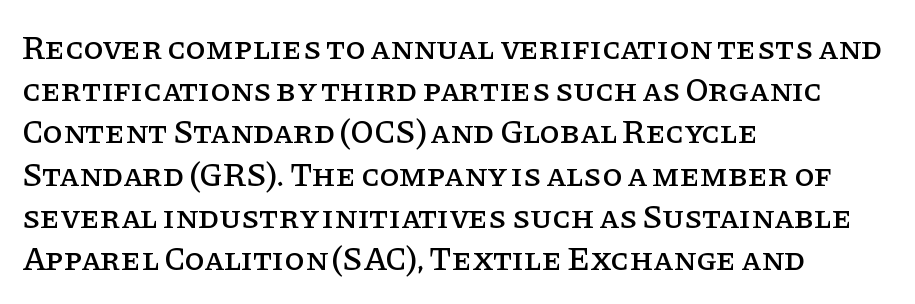
{"serif": "yes", "italic": "no", "width": "normal", "stroke_contrast": "low", "x_height": "large", "monospaced": "no", "underline": "no", "align": "left", "line_spacing": "normal", "line_spacing_ratio": 1.28, "letter_spacing": "normal", "letter_spacing_em": 0.0, "glyph_px": 33}
